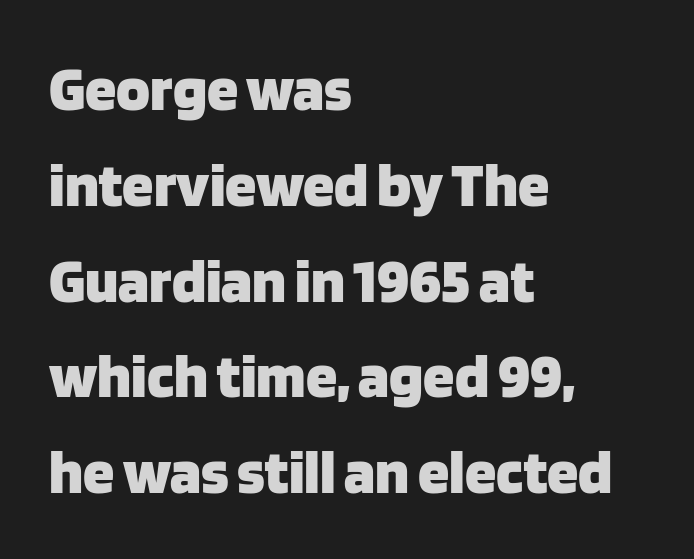
{"serif": "no", "italic": "no", "bold": "yes", "weight": "heavy", "width": "normal", "stroke_contrast": "low", "x_height": "large", "monospaced": "no", "underline": "no", "align": "left", "line_spacing": "normal", "line_spacing_ratio": 1.52, "letter_spacing": "normal", "letter_spacing_em": 0.0, "glyph_px": 63}
